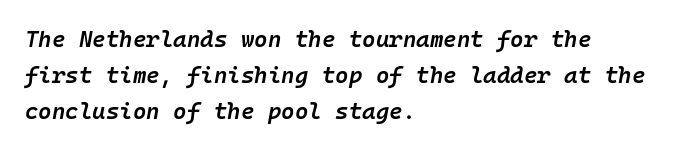
The image shows 23 px text type, italic (leaning right); set left-aligned, normal line spacing (1.57x), normal letter spacing, not underlined.
